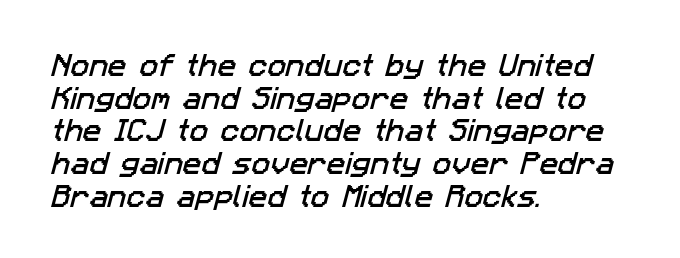
{"underline": "no", "align": "left", "line_spacing": "normal", "line_spacing_ratio": 1.31, "letter_spacing": "normal", "letter_spacing_em": 0.0, "glyph_px": 25}
